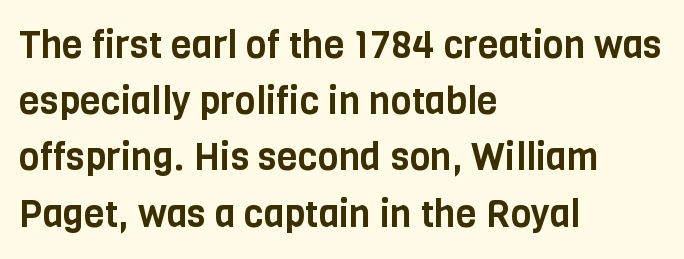
Compared with a centered layout, this one pins lines to the left instead. Each letter keeps its own natural width here, so spacing adapts to shape. Every stem runs plumb, perpendicular to the baseline. Observe the absence of serifs on each vertical stroke in this sample. The passage shown has conventional tracking throughout. Notice how descenders clear the ascenders below comfortably — that's standard leading.
